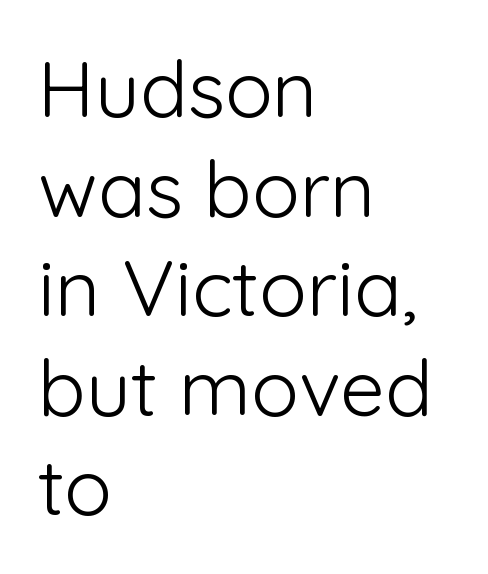
Varying glyph widths throughout — classic text-font behaviour. Students, observe: this is what conventionally led text looks like. Beneath every word, the page is bare. Nobody touched the tracking dial on this one. Posture: upright roman.
